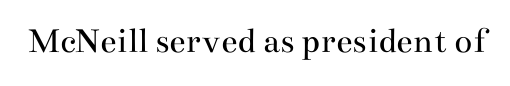
The image shows 37 px regular-weight, wide serif type, upright; set normal letter spacing, not underlined; medium stroke contrast and a small x-height.
